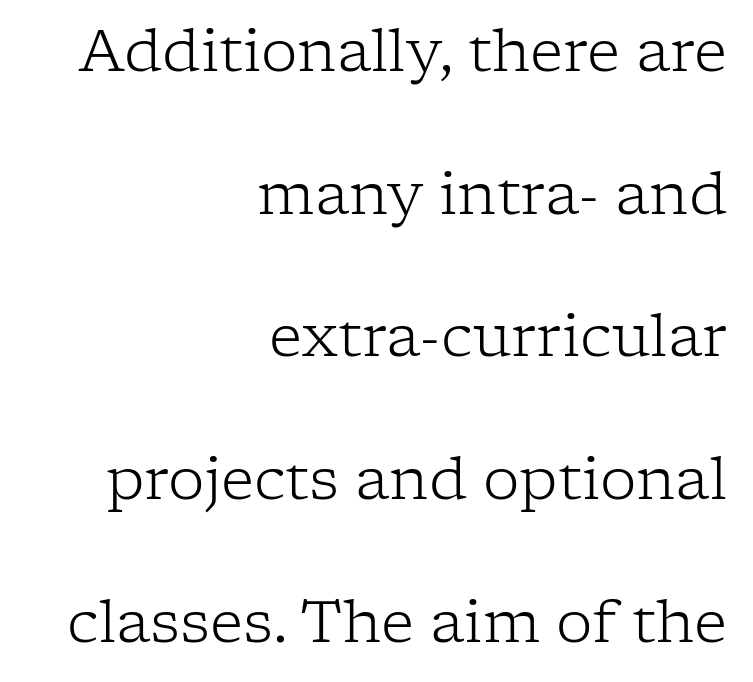
{"serif": "yes", "italic": "no", "bold": "no", "weight": "light", "width": "normal", "stroke_contrast": "low", "x_height": "medium", "monospaced": "no", "underline": "no", "align": "right", "line_spacing": "loose", "line_spacing_ratio": 2.46, "letter_spacing": "normal", "letter_spacing_em": 0.0, "glyph_px": 58}
